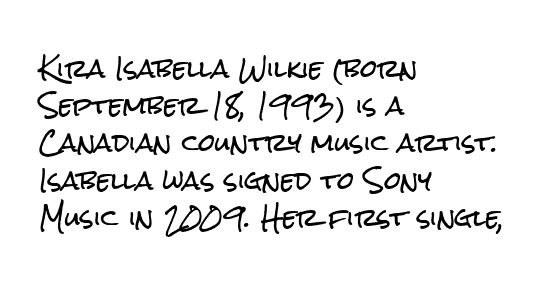
Interline gaps are of average width in this sample. The letters stand upright; this is a roman face. The face used here is rendered with its standard letterfit. Leftover space on each line is placed entirely after the last word. Beneath every word, the page is bare.
